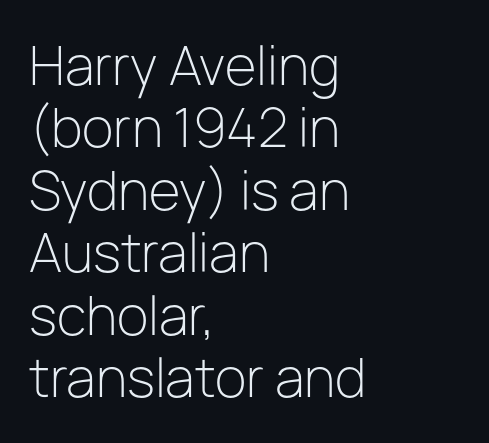
In terms of letterform style, serifs are entirely absent. In terms of letterspacing, this is plain default setting. Unmarked baselines from the first word to the last. Where is the straight margin? On the left. These lines were composed using upright roman letters.
